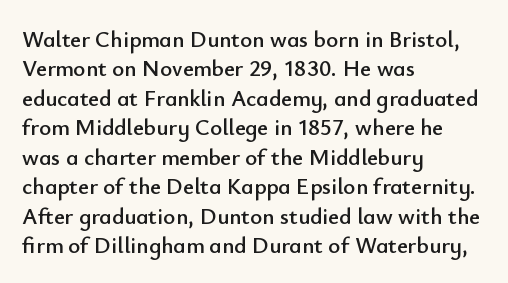
The image shows 23 px text type, upright; set left-aligned, normal line spacing (1.28x), normal letter spacing, not underlined.
